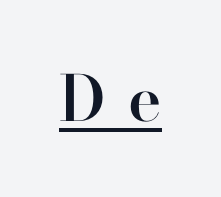
Q: Is the text bold? A: Semi-bold.
Q: Is the text italic (slanted)? A: No, it is upright.
Q: Is the typeface a serif or a sans-serif typeface? A: Serif.
Q: Is the text underlined? A: Yes.
Q: Is the spacing between letters normal or unusually wide? A: Unusually wide.
Q: Width (condensed, normal, or wide)? A: Normal.
Q: Stroke contrast? A: High.
Q: x-height? A: Small.
Q: Monospaced? A: No.
